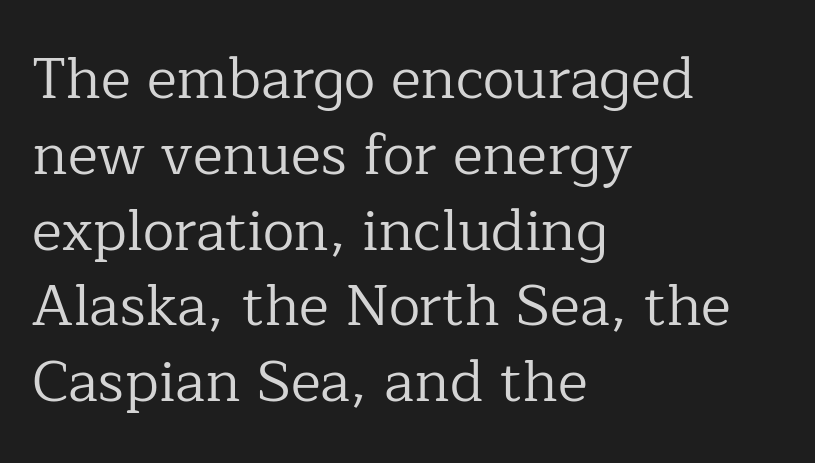
Q: Is the text bold? A: No.
Q: Is the text italic (slanted)? A: No, it is upright.
Q: Is the typeface a serif or a sans-serif typeface? A: Serif.
Q: Is the text underlined? A: No.
Q: How is the paragraph aligned? A: Left-aligned.
Q: Is the spacing between letters normal or unusually wide? A: Normal.
Q: Is the spacing between lines tight, normal or loose? A: Normal.
Q: Width (condensed, normal, or wide)? A: Normal.
Q: Stroke contrast? A: Low.
Q: x-height? A: Medium.
Q: Monospaced? A: No.
